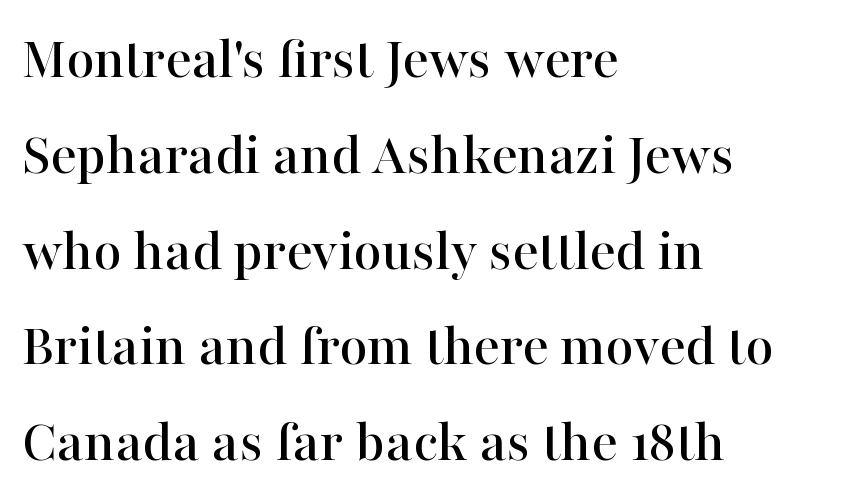
{"serif": "yes", "italic": "no", "width": "normal", "stroke_contrast": "high", "x_height": "medium", "monospaced": "no", "underline": "no", "align": "left", "line_spacing": "normal", "line_spacing_ratio": 1.57, "letter_spacing": "normal", "letter_spacing_em": 0.0, "glyph_px": 61}
